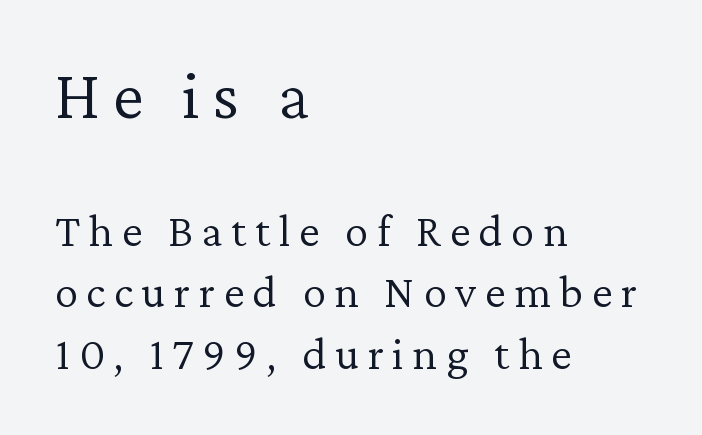
The image shows 70 px light serif type, upright; set left-aligned, normal line spacing (1.31x), not underlined; the first (top) block is 1.49x larger; low stroke contrast and a medium x-height.
